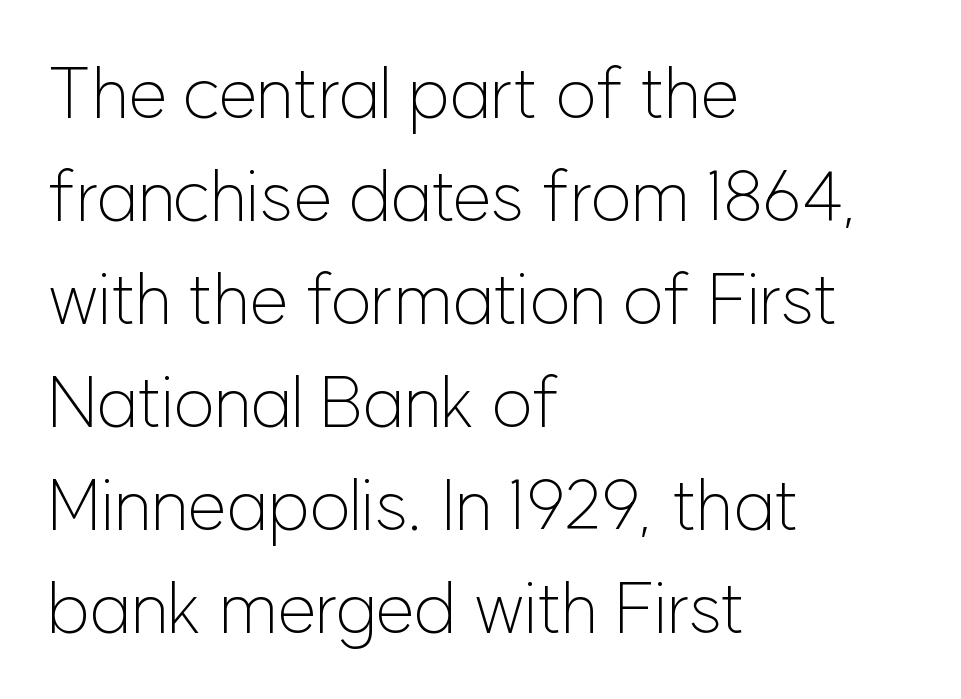
Q: Is the text bold? A: No.
Q: Is the text italic (slanted)? A: No, it is upright.
Q: Is the typeface a serif or a sans-serif typeface? A: Sans-serif.
Q: Is the text underlined? A: No.
Q: How is the paragraph aligned? A: Left-aligned.
Q: Is the spacing between letters normal or unusually wide? A: Normal.
Q: Is the spacing between lines tight, normal or loose? A: Normal.
Q: Width (condensed, normal, or wide)? A: Normal.
Q: Stroke contrast? A: Low.
Q: x-height? A: Medium.
Q: Monospaced? A: No.
